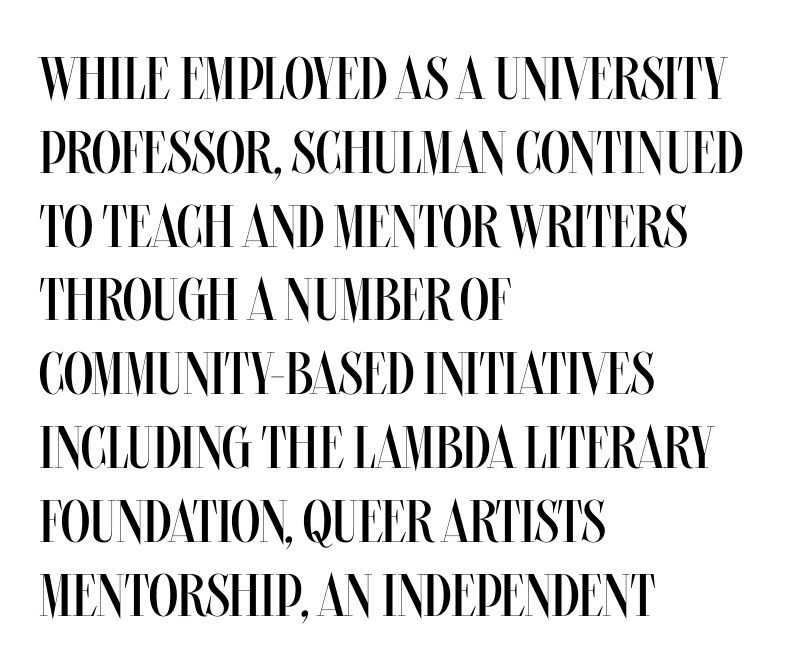
{"italic": "no", "bold": "no", "weight": "regular", "width": "condensed", "stroke_contrast": "medium", "x_height": "large", "monospaced": "no", "underline": "no", "align": "left", "line_spacing_ratio": 1.23, "letter_spacing": "normal", "letter_spacing_em": 0.0, "glyph_px": 60}
